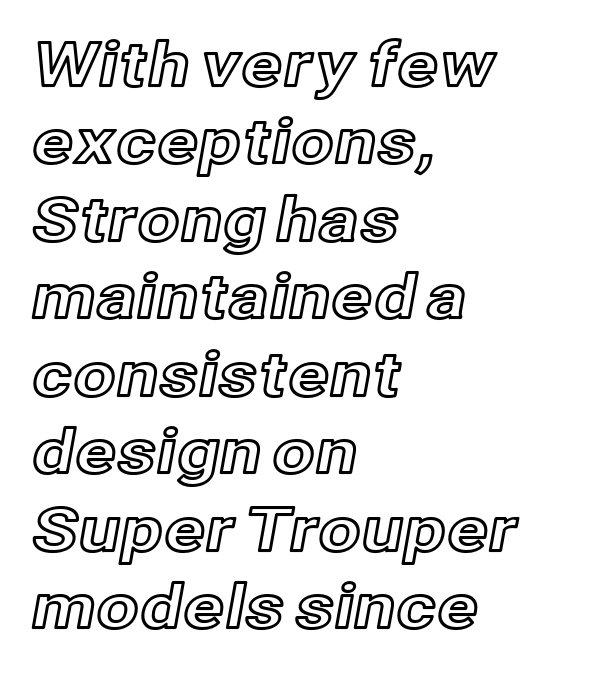
These lines are rendered in a variable-pitch font. Does the copy run flush right? No — it runs flush left. This sample keeps an unexceptional amount of space between lines. Standard letterfit; no display-style spreading of the glyphs.
